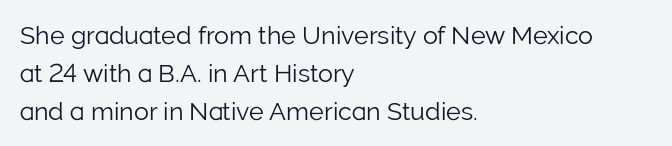
The image shows 25 px text type, upright; set left-aligned, normal line spacing (1.52x), normal letter spacing, not underlined.
